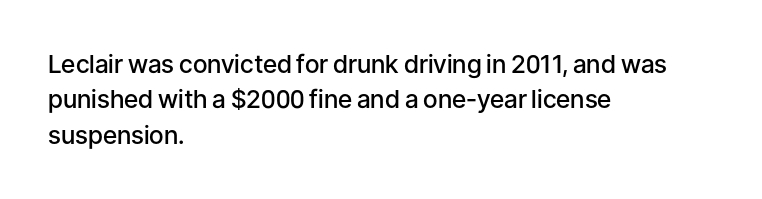
{"italic": "no", "bold": "semi", "underline": "no", "align": "left", "line_spacing": "normal", "line_spacing_ratio": 1.42, "letter_spacing": "normal", "letter_spacing_em": 0.0, "glyph_px": 25}
